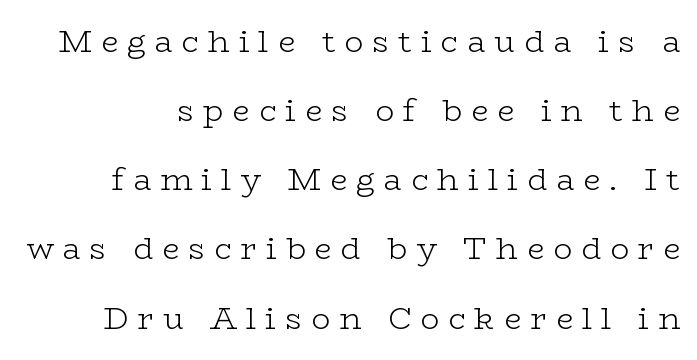
The image shows 31 px light, wide serif type, upright; set loose line spacing (2.23x), unusually wide letter spacing (+0.29 em), not underlined; low stroke contrast and a medium x-height.
